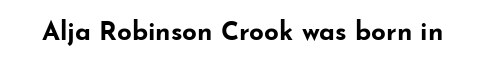
Q: Is the text bold? A: Yes.
Q: Is the text italic (slanted)? A: No, it is upright.
Q: Is the text underlined? A: No.
Q: Is the spacing between letters normal or unusually wide? A: Normal.
